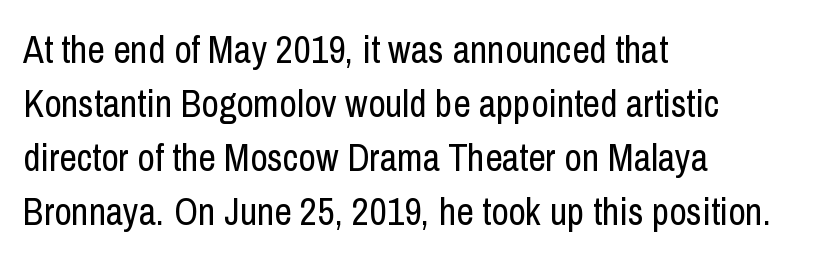
The face used here is rendered with its standard letterfit. Clear beneath every line of the passage. The leading is moderate, giving the passage an even texture. The typography opts for an upright posture over an oblique one.
